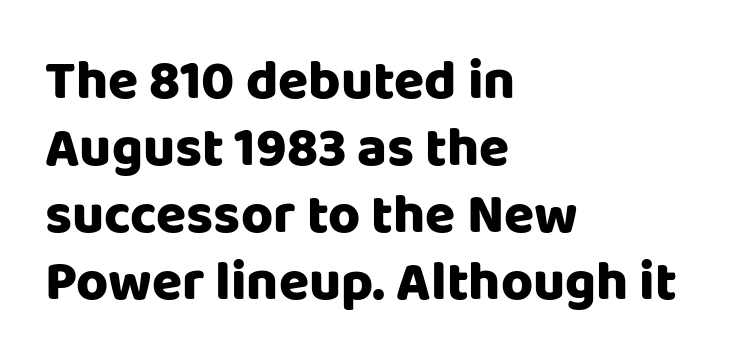
{"serif": "no", "italic": "no", "width": "normal", "stroke_contrast": "low", "x_height": "large", "monospaced": "no", "underline": "no", "align": "left", "line_spacing_ratio": 1.22, "letter_spacing": "normal", "letter_spacing_em": 0.0, "glyph_px": 55}
